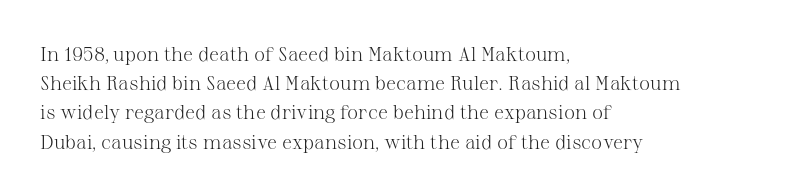
{"italic": "no", "bold": "no", "underline": "no", "align": "left", "line_spacing": "normal", "line_spacing_ratio": 1.46, "letter_spacing": "normal", "letter_spacing_em": 0.0, "glyph_px": 20}
